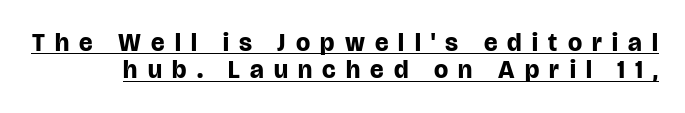
The image shows 25 px bold type, upright; set tight line spacing (1.1x), unusually wide letter spacing (+0.41 em), underlined.
